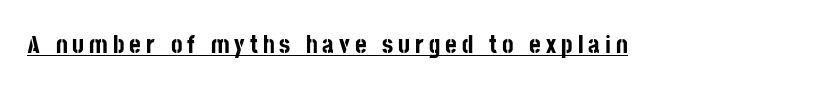
Q: Is the text bold? A: Yes.
Q: Is the text italic (slanted)? A: No, it is upright.
Q: Is the text underlined? A: Yes.
Q: Is the spacing between letters normal or unusually wide? A: Unusually wide.
